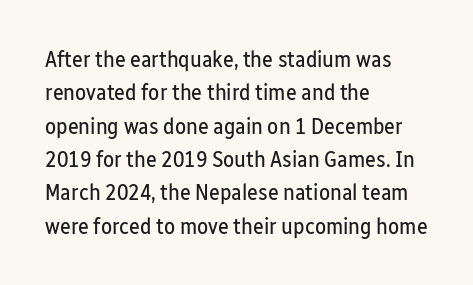
The image shows 23 px text type, upright; set left-aligned, normal line spacing (1.45x), normal letter spacing, not underlined.
